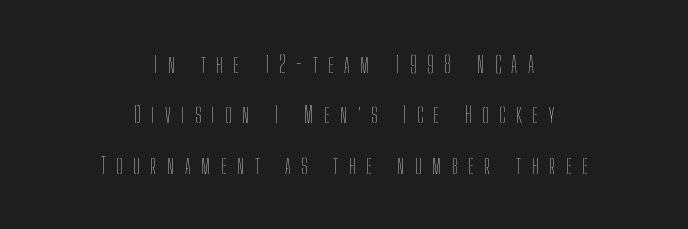
The face used here is rendered with a markedly widened letterfit. The specimen reads as upright at a glance. Weight: in the light-to-regular range. Compared with a flush-left layout, this one balances lines on the center instead.
